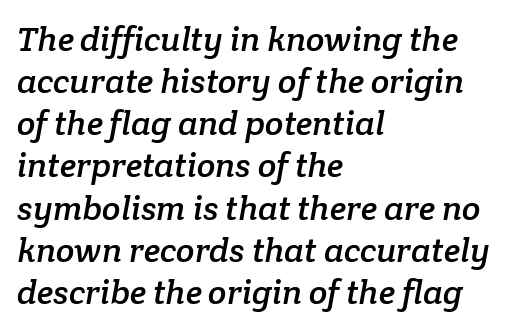
{"serif": "yes", "width": "normal", "stroke_contrast": "low", "x_height": "medium", "monospaced": "no", "underline": "no", "align": "left", "line_spacing_ratio": 1.24, "letter_spacing": "normal", "letter_spacing_em": 0.0, "glyph_px": 34}
